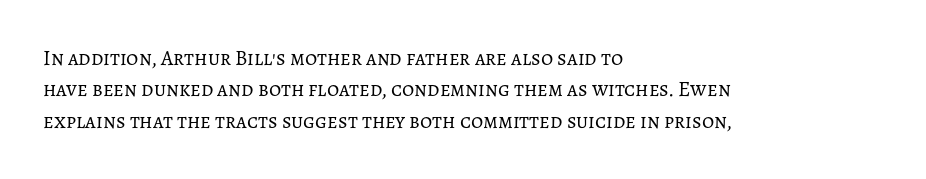
The image shows 21 px text type, upright; set left-aligned, normal line spacing (1.5x), normal letter spacing, not underlined.
